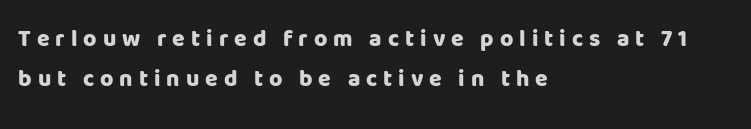
Q: Is the text bold? A: Yes.
Q: Is the text italic (slanted)? A: No, it is upright.
Q: Is the text underlined? A: No.
Q: How is the paragraph aligned? A: Left-aligned.
Q: Is the spacing between letters normal or unusually wide? A: Unusually wide.
